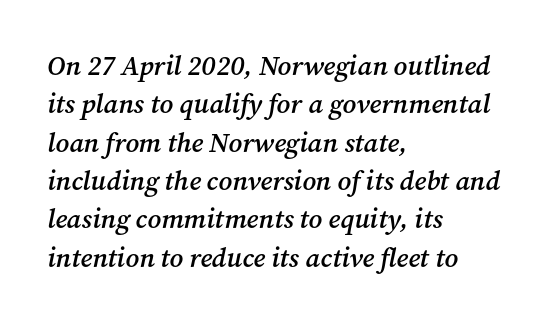
The image shows 27 px text type, italic (leaning right); set left-aligned, normal line spacing (1.42x), normal letter spacing, not underlined.
